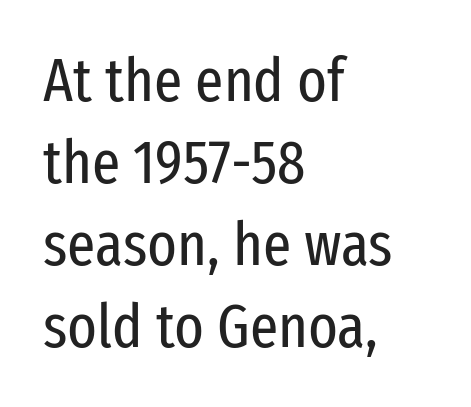
{"serif": "no", "italic": "no", "bold": "no", "weight": "regular", "width": "condensed", "stroke_contrast": "low", "x_height": "medium", "monospaced": "no", "underline": "no", "align": "left", "line_spacing": "normal", "line_spacing_ratio": 1.32, "letter_spacing": "normal", "letter_spacing_em": 0.0, "glyph_px": 62}
